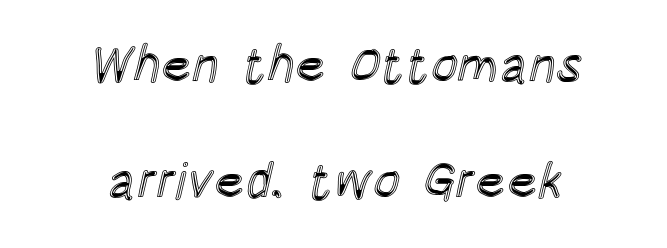
The compositor balanced each line on the midline. Just letters on the line, the space beneath them empty. In terms of leading, this rendering errs on the spacious side.
